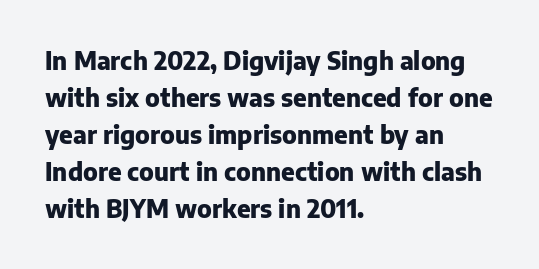
{"italic": "no", "bold": "yes", "underline": "no", "align": "left", "line_spacing": "normal", "line_spacing_ratio": 1.54, "letter_spacing": "normal", "letter_spacing_em": 0.0, "glyph_px": 24}
